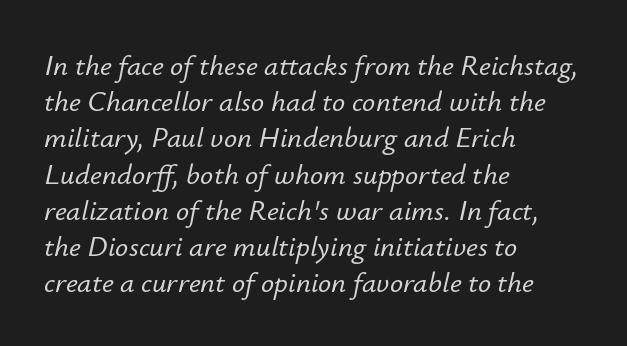
The image shows 29 px text type, italic (leaning right); set left-aligned, normal line spacing (1.25x), normal letter spacing, not underlined; low stroke contrast and a small x-height.
